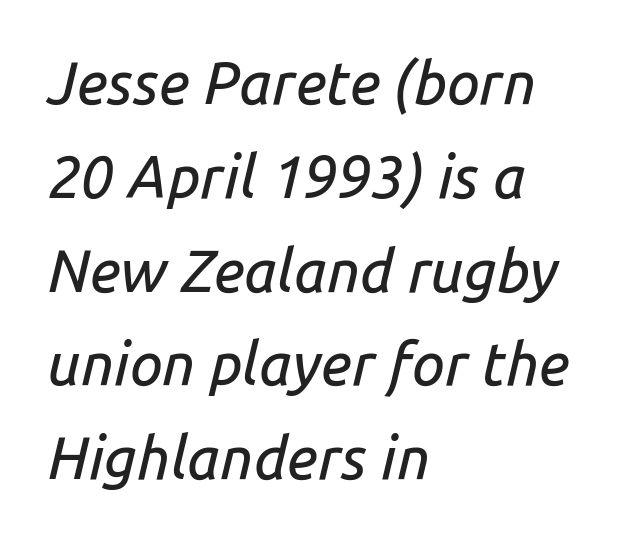
{"italic": "yes", "lean": "right", "slant_degrees": 14, "width": "normal", "stroke_contrast": "low", "x_height": "medium", "monospaced": "no", "underline": "no", "align": "left", "line_spacing": "normal", "line_spacing_ratio": 1.59, "letter_spacing": "normal", "letter_spacing_em": 0.0, "glyph_px": 59}
